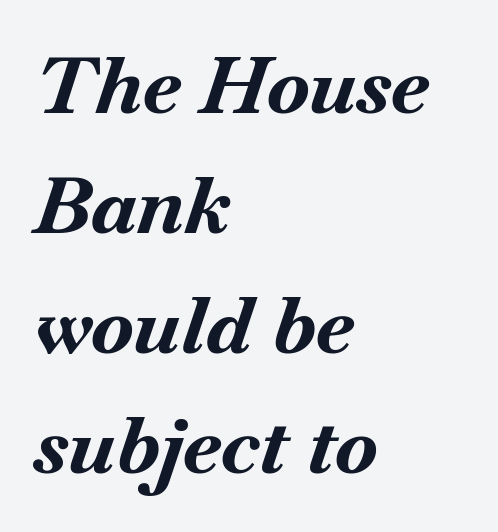
The image shows 79 px bold type, italic (leaning right); set left-aligned, normal line spacing (1.52x), normal letter spacing, not underlined; medium stroke contrast and a small x-height.
